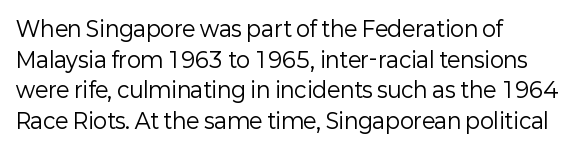
The image shows 21 px text type, upright; set left-aligned, normal line spacing (1.46x), normal letter spacing, not underlined.
